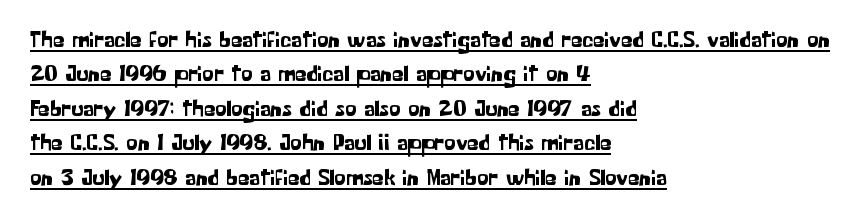
{"italic": "no", "underline": "yes", "align": "left", "line_spacing": "normal", "line_spacing_ratio": 1.5, "letter_spacing": "normal", "letter_spacing_em": 0.0, "glyph_px": 23}
